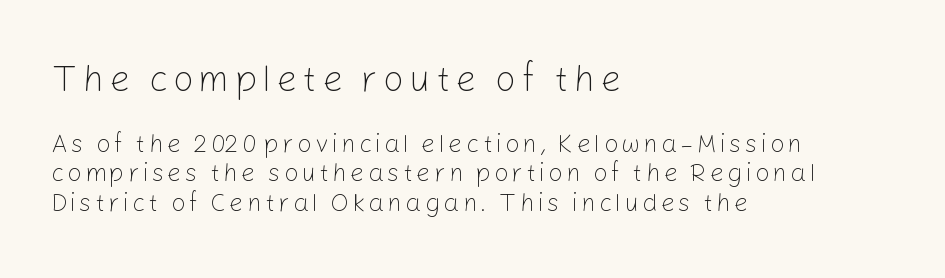
The image shows 37 px light sans-serif type, upright; set left-aligned, line spacing 1.19x, not underlined; the first (top) block is 1.48x larger; low stroke contrast and a medium x-height.
